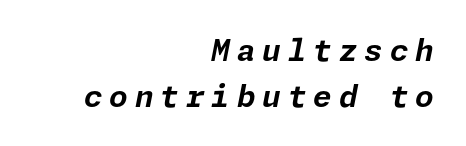
{"italic": "yes", "lean": "right", "slant_degrees": 11, "bold": "yes", "weight": "bold", "width": "normal", "stroke_contrast": "low", "x_height": "medium", "underline": "no", "align": "right", "line_spacing": "normal", "line_spacing_ratio": 1.54, "letter_spacing": "wide", "letter_spacing_em": 0.23, "glyph_px": 30}
